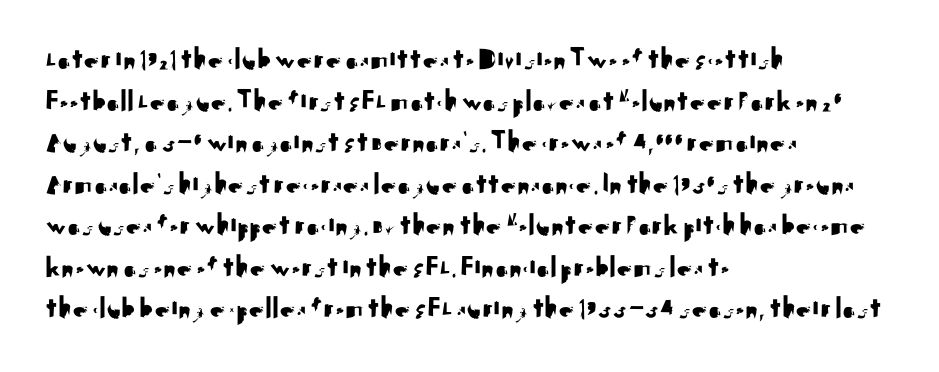
{"serif": "no", "italic": "no", "width": "normal", "stroke_contrast": "medium", "x_height": "small", "monospaced": "no", "underline": "no", "align": "left", "line_spacing": "normal", "line_spacing_ratio": 1.34, "letter_spacing": "normal", "letter_spacing_em": 0.0, "glyph_px": 31}
